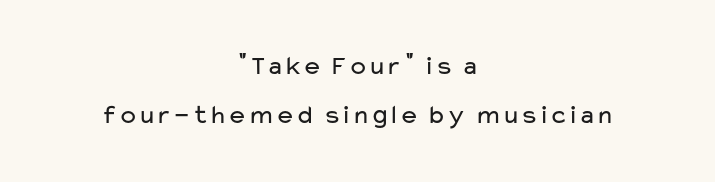
The letters stand upright; this is a roman face. These lines are centered, leaving both edges ragged. Plain, unruled lines of type. The passage shown has conventional tracking throughout. A light-to-regular cut is what we see here.
